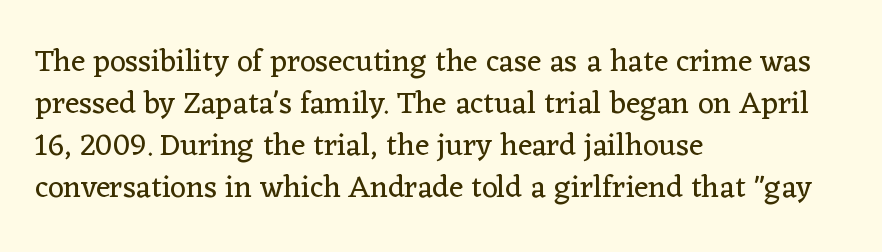
The passage shown is not underscored anywhere. Where is the straight margin? On the left. A typesetter would mark this as roman, not italic. The passage shown is typeset with a serif family. The rows are spaced the way most documents space them. Weight class: somewhere from thin through regular.
